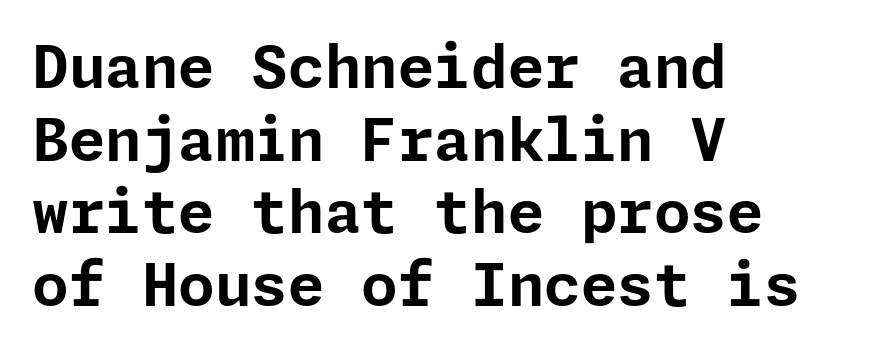
{"serif": "no", "italic": "no", "bold": "yes", "weight": "bold", "width": "normal", "stroke_contrast": "low", "x_height": "medium", "underline": "no", "align": "left", "line_spacing_ratio": 1.23, "letter_spacing": "normal", "letter_spacing_em": 0.0, "glyph_px": 59}
